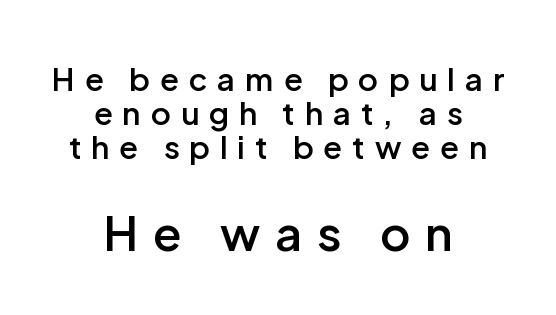
Q: Is the text bold? A: Semi-bold.
Q: Is the text italic (slanted)? A: No, it is upright.
Q: Is the typeface a serif or a sans-serif typeface? A: Sans-serif.
Q: Is the text underlined? A: No.
Q: How is the paragraph aligned? A: Centered.
Q: Is the spacing between letters normal or unusually wide? A: Unusually wide.
Q: Is the spacing between lines tight, normal or loose? A: Tight.
Q: Which block of text is set in a larger size, the first (top) or the second (bottom)? A: The second (bottom) one.
Q: Width (condensed, normal, or wide)? A: Normal.
Q: Stroke contrast? A: Low.
Q: x-height? A: Medium.
Q: Monospaced? A: No.
